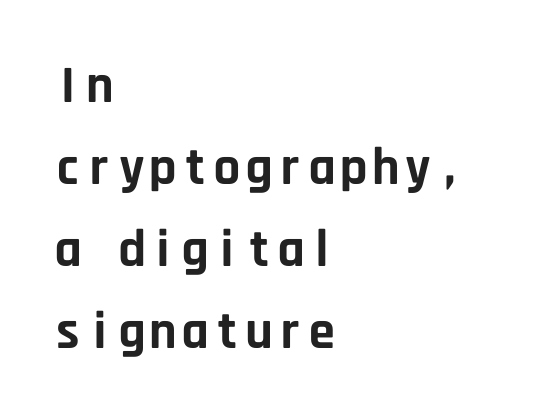
Q: Is the text bold? A: Yes.
Q: Is the text italic (slanted)? A: No, it is upright.
Q: Is the typeface a serif or a sans-serif typeface? A: Sans-serif.
Q: Is the text underlined? A: No.
Q: How is the paragraph aligned? A: Left-aligned.
Q: Is the spacing between letters normal or unusually wide? A: Normal.
Q: Is the spacing between lines tight, normal or loose? A: Normal.
Q: Width (condensed, normal, or wide)? A: Normal.
Q: Stroke contrast? A: Low.
Q: x-height? A: Large.
Q: Monospaced? A: Yes.
